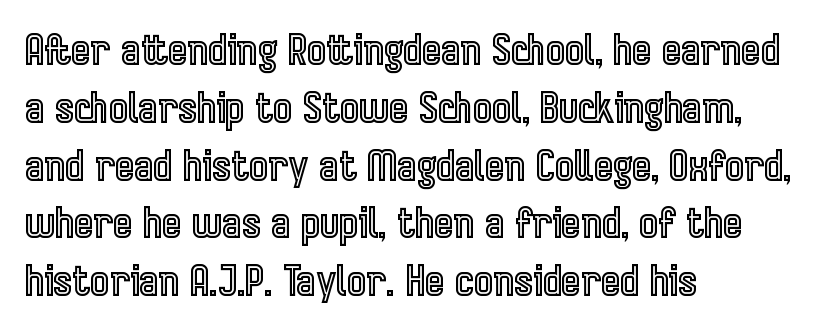
Q: Is the text italic (slanted)? A: No, it is upright.
Q: Is the text underlined? A: No.
Q: How is the paragraph aligned? A: Left-aligned.
Q: Is the spacing between letters normal or unusually wide? A: Normal.
Q: Is the spacing between lines tight, normal or loose? A: Normal.
Q: Width (condensed, normal, or wide)? A: Condensed.
Q: x-height? A: Medium.
Q: Monospaced? A: No.
